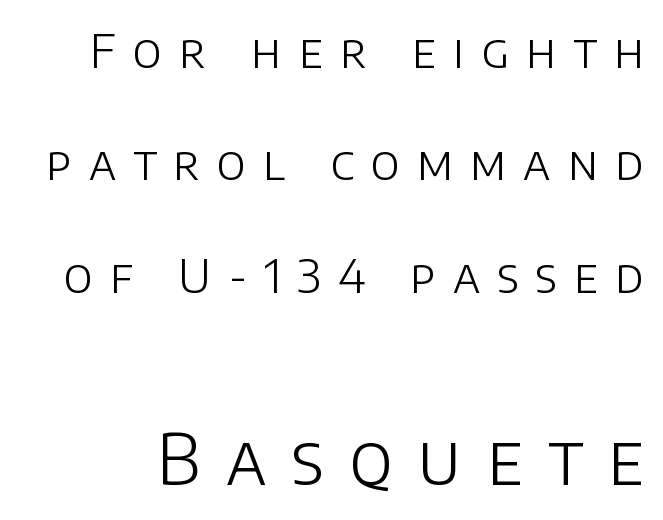
{"serif": "no", "italic": "no", "bold": "no", "weight": "light", "width": "normal", "stroke_contrast": "low", "x_height": "large", "monospaced": "no", "underline": "no", "line_spacing": "loose", "line_spacing_ratio": 2.39, "letter_spacing": "wide", "letter_spacing_em": 0.36, "larger_block": "second", "size_ratio": 1.49, "glyph_px": 70}
